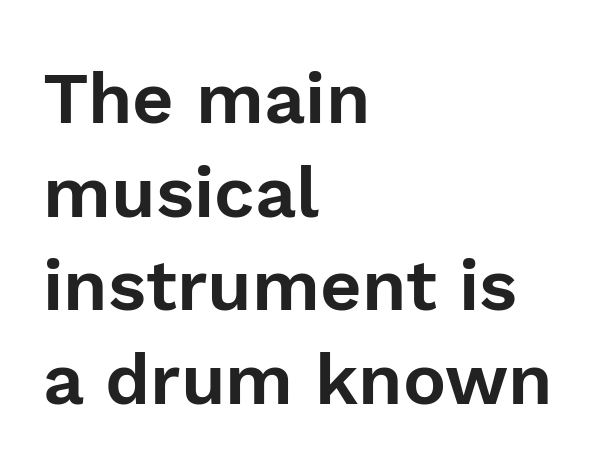
The image shows 72 px sans-serif type, upright; set left-aligned, normal line spacing (1.3x), normal letter spacing, not underlined; a medium x-height.
